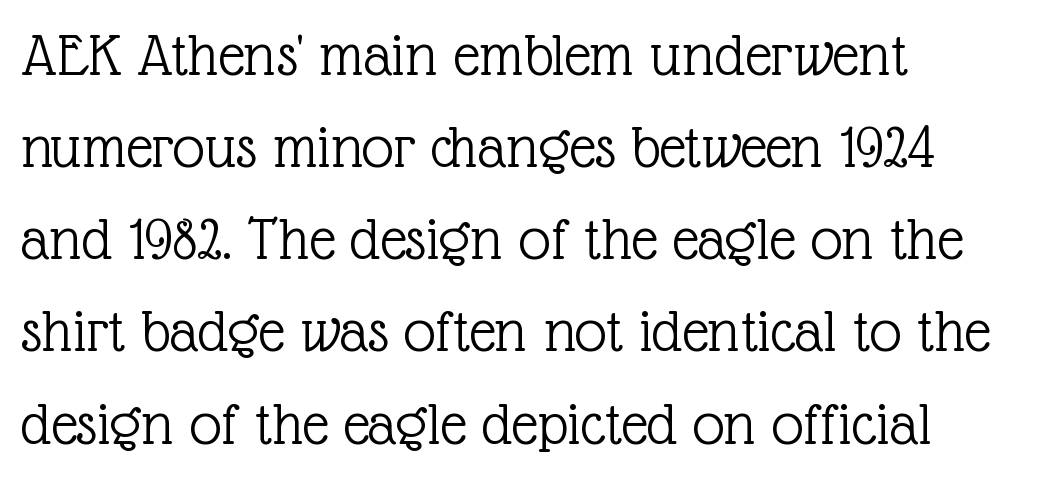
Designer's note — italics off, roman on. You could call the tracking neutral — neither tight nor loose. Is the block centered? No — it sits flush against the left margin. The passage shown is not bold in any degree. This sample keeps an unexceptional amount of space between lines. Descenders hang freely into open space.
